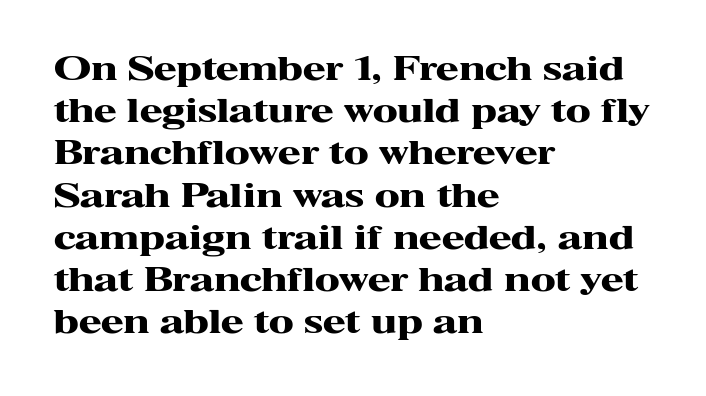
The image shows 33 px heavy, wide serif type, upright; set left-aligned, normal line spacing (1.28x), normal letter spacing, not underlined; high stroke contrast and a medium x-height.
